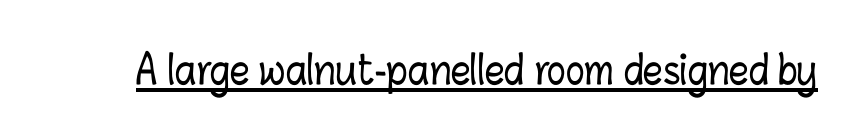
The image shows 39 px condensed type, upright; set normal letter spacing, underlined; low stroke contrast and a medium x-height.
